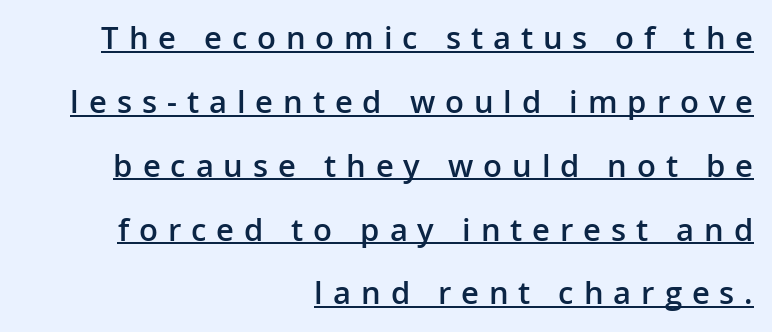
Vertically, the passage feels expansive, rows floating well apart. This sample carries an underscore along the baseline area. The lines are quadded right. Glyph-to-glyph distance is far greater than everyday printed text. The letters advance in unequal steps, a hallmark of proportional type.
